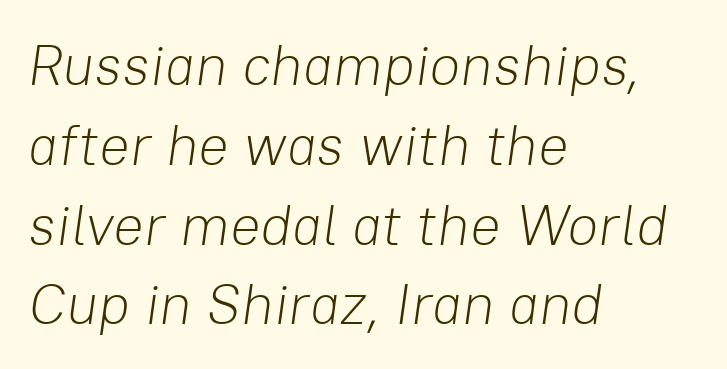
Q: Is the text bold? A: No.
Q: Is the text italic (slanted)? A: Yes, it leans right by about 8 degrees.
Q: Is the text underlined? A: No.
Q: How is the paragraph aligned? A: Left-aligned.
Q: Is the spacing between letters normal or unusually wide? A: Normal.
Q: Is the spacing between lines tight, normal or loose? A: Normal.
Q: Width (condensed, normal, or wide)? A: Normal.
Q: Stroke contrast? A: Low.
Q: x-height? A: Medium.
Q: Monospaced? A: No.
